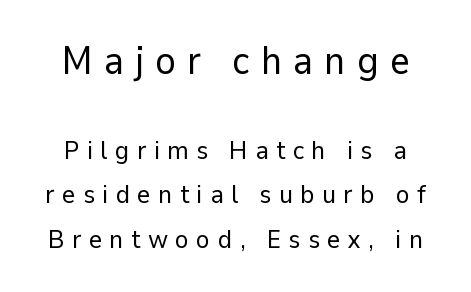
{"serif": "no", "italic": "no", "bold": "no", "weight": "regular", "width": "normal", "stroke_contrast": "low", "x_height": "medium", "monospaced": "no", "underline": "no", "line_spacing_ratio": 1.71, "letter_spacing": "wide", "letter_spacing_em": 0.28, "larger_block": "first", "size_ratio": 1.5, "glyph_px": 39}
